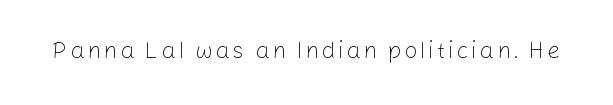
Honestly, there is no underline to notice here at all. This is roman type, the default non-slanted kind. Weight: not bold — regular or lighter.
